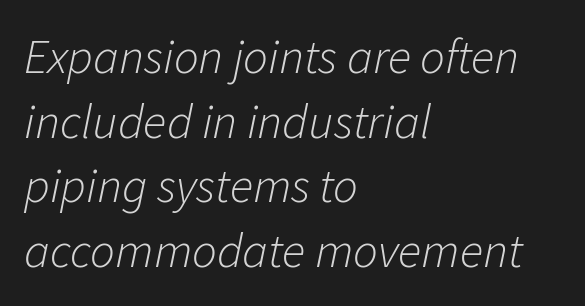
Default kerning and tracking; the words read as compact shapes. The baseline area is clear. Think of a printed novel: that variable character pitch is what you see here. The typesetting does not lean heavy: it is not bold. Baseline-to-baseline distance is the conventional proportion of letter height. You can tell it's italic because the verticals aren't actually vertical.
